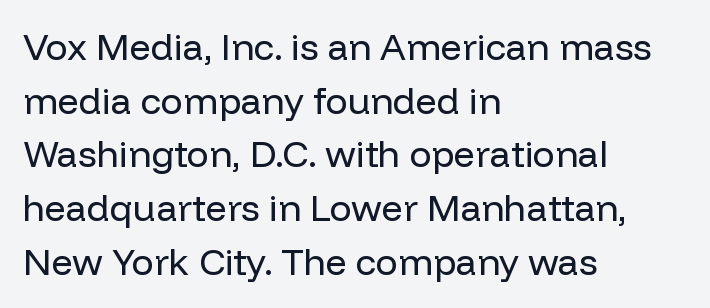
Q: Is the text bold? A: No.
Q: Is the text italic (slanted)? A: No, it is upright.
Q: Is the typeface a serif or a sans-serif typeface? A: Sans-serif.
Q: Is the text underlined? A: No.
Q: How is the paragraph aligned? A: Left-aligned.
Q: Is the spacing between letters normal or unusually wide? A: Normal.
Q: Is the spacing between lines tight, normal or loose? A: Normal.
Q: Width (condensed, normal, or wide)? A: Normal.
Q: Stroke contrast? A: Low.
Q: x-height? A: Medium.
Q: Monospaced? A: No.
